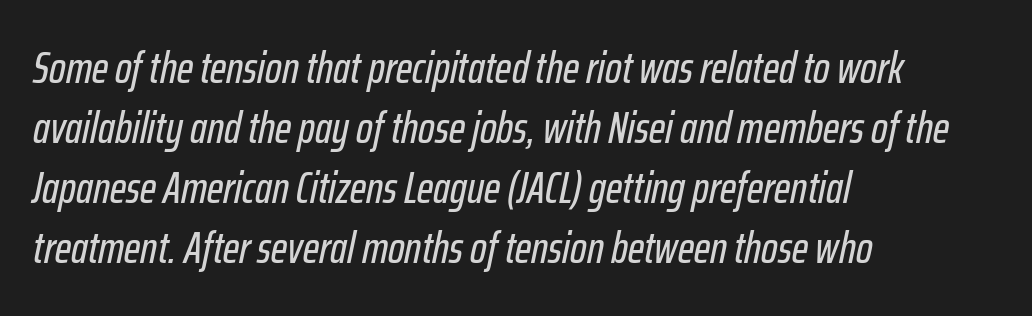
The image shows 44 px condensed type, italic (leaning right); set left-aligned, normal line spacing (1.36x), normal letter spacing, not underlined; low stroke contrast and a medium x-height.
